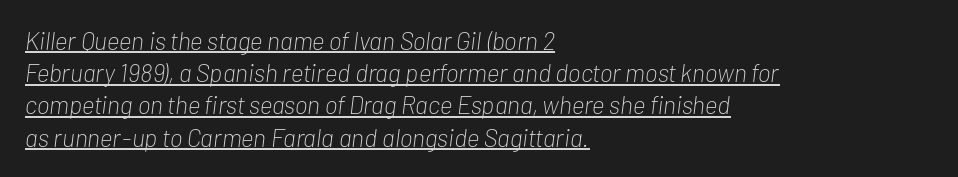
Q: Is the text bold? A: No.
Q: Is the text italic (slanted)? A: Yes, it leans right by about 7 degrees.
Q: Is the text underlined? A: Yes.
Q: How is the paragraph aligned? A: Left-aligned.
Q: Is the spacing between letters normal or unusually wide? A: Normal.
Q: Is the spacing between lines tight, normal or loose? A: Normal.
